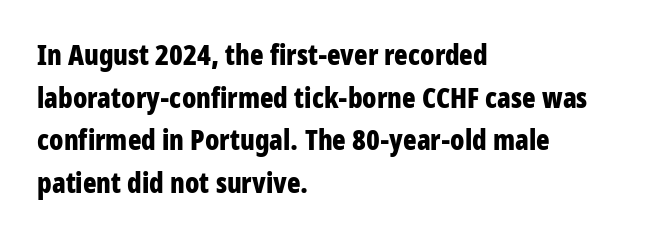
Vertical spacing — default. This sample has the flowing, uneven cadence of proportional lettering. Strong, thick strokes mark this as bold type. Check the space under the baseline: it is left empty. Serifs: no, the terminals of the letterforms are clean.
